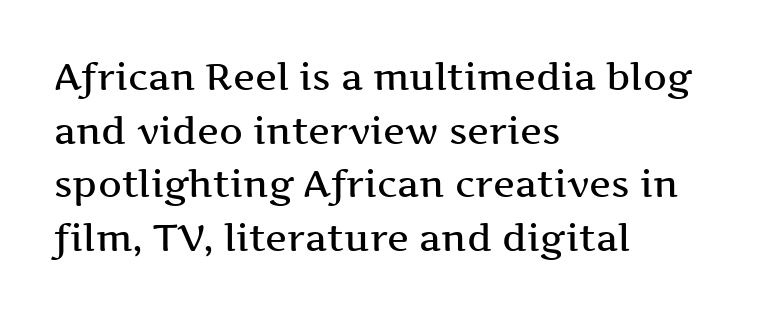
{"serif": "yes", "italic": "no", "width": "wide", "stroke_contrast": "medium", "x_height": "medium", "monospaced": "no", "underline": "no", "align": "left", "line_spacing": "normal", "line_spacing_ratio": 1.45, "letter_spacing": "normal", "letter_spacing_em": 0.0, "glyph_px": 37}
